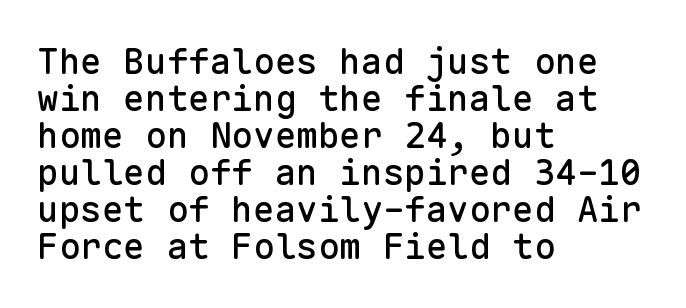
{"serif": "no", "italic": "no", "width": "normal", "stroke_contrast": "low", "x_height": "medium", "monospaced": "yes", "underline": "no", "align": "left", "line_spacing": "tight", "line_spacing_ratio": 1.03, "letter_spacing": "normal", "letter_spacing_em": 0.0, "glyph_px": 36}
